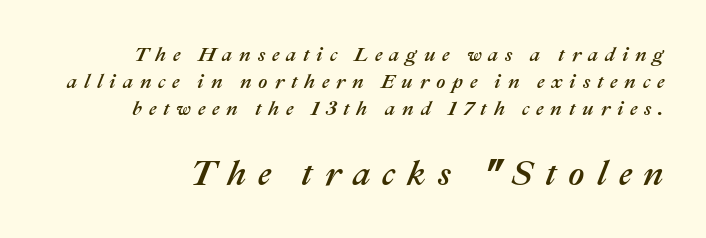
Q: Is the text italic (slanted)? A: Yes, it leans right by about 22 degrees.
Q: Is the text underlined? A: No.
Q: Is the spacing between letters normal or unusually wide? A: Unusually wide.
Q: Is the spacing between lines tight, normal or loose? A: Normal.
Q: Which block of text is set in a larger size, the first (top) or the second (bottom)? A: The second (bottom) one.
Q: Width (condensed, normal, or wide)? A: Normal.
Q: Stroke contrast? A: Medium.
Q: x-height? A: Medium.
Q: Monospaced? A: No.
